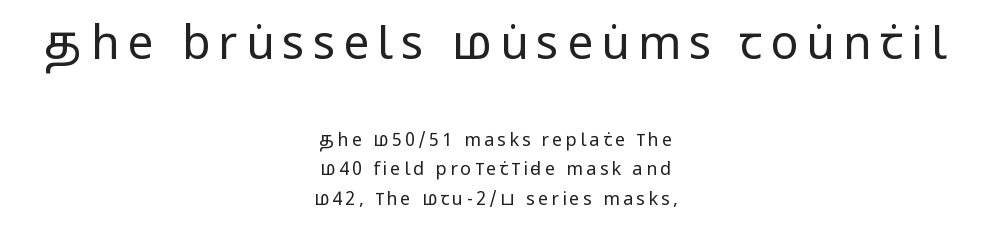
Q: Is the text bold? A: No.
Q: Is the text italic (slanted)? A: No, it is upright.
Q: Is the typeface a serif or a sans-serif typeface? A: Sans-serif.
Q: Is the text underlined? A: No.
Q: How is the paragraph aligned? A: Centered.
Q: Is the spacing between lines tight, normal or loose? A: Normal.
Q: Which block of text is set in a larger size, the first (top) or the second (bottom)? A: The first (top) one.
Q: Width (condensed, normal, or wide)? A: Condensed.
Q: Stroke contrast? A: Low.
Q: x-height? A: Large.
Q: Monospaced? A: No.
